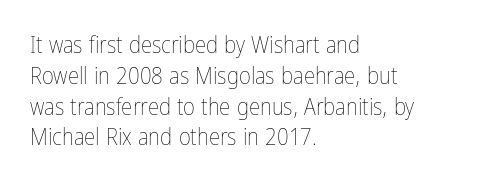
Q: Is the text bold? A: No.
Q: Is the text italic (slanted)? A: No, it is upright.
Q: Is the text underlined? A: No.
Q: How is the paragraph aligned? A: Left-aligned.
Q: Is the spacing between letters normal or unusually wide? A: Normal.
Q: Is the spacing between lines tight, normal or loose? A: Normal.
